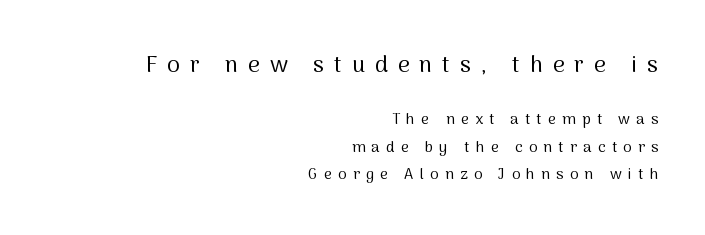
{"italic": "no", "bold": "no", "underline": "no", "align": "right", "line_spacing_ratio": 1.82, "letter_spacing": "wide", "letter_spacing_em": 0.43, "larger_block": "first", "size_ratio": 1.53, "glyph_px": 23}
